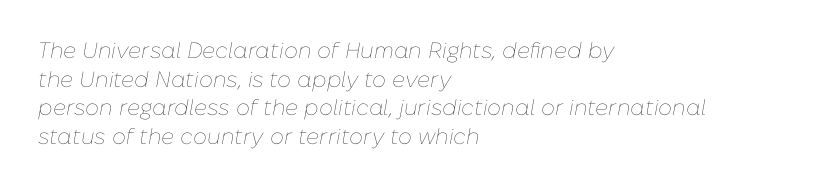
Q: Is the text bold? A: No.
Q: Is the text italic (slanted)? A: Yes, it leans right by about 10 degrees.
Q: Is the text underlined? A: No.
Q: How is the paragraph aligned? A: Left-aligned.
Q: Is the spacing between letters normal or unusually wide? A: Normal.
Q: Is the spacing between lines tight, normal or loose? A: Normal.
